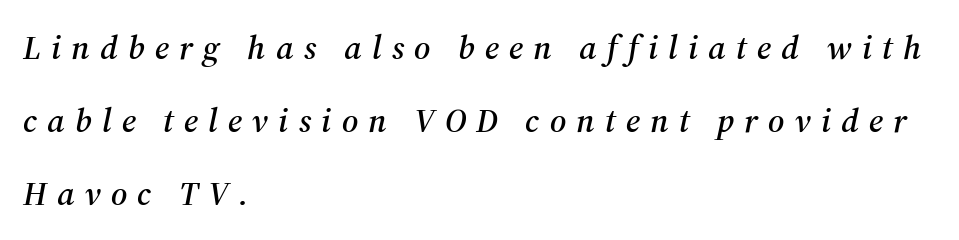
A classic flush-left, rag-right setting is used for this passage. Spacing verdict: proportional, widths tailored to each character. Glyph-to-glyph distance is far greater than everyday printed text. The words here are not underlined. The leading is generous, giving the passage an open texture.
